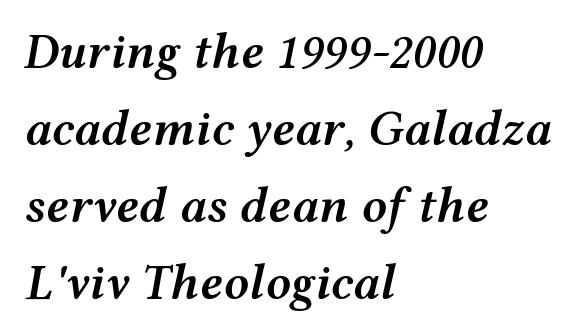
{"italic": "yes", "lean": "right", "slant_degrees": 12, "bold": "semi", "weight": "semibold", "width": "wide", "stroke_contrast": "medium", "x_height": "medium", "monospaced": "no", "underline": "no", "align": "left", "line_spacing": "normal", "line_spacing_ratio": 1.54, "letter_spacing": "normal", "letter_spacing_em": 0.0, "glyph_px": 50}
